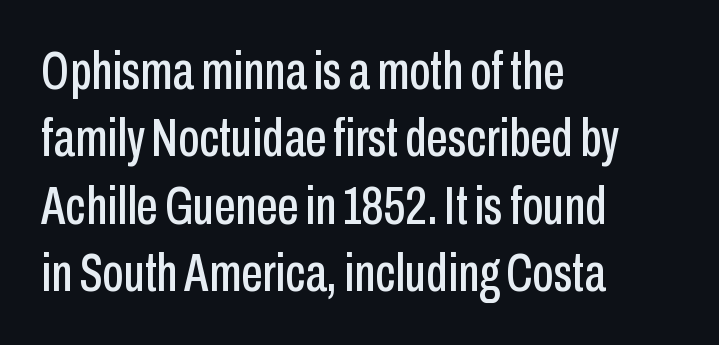
Q: Is the text italic (slanted)? A: No, it is upright.
Q: Is the typeface a serif or a sans-serif typeface? A: Sans-serif.
Q: Is the text underlined? A: No.
Q: How is the paragraph aligned? A: Left-aligned.
Q: Is the spacing between letters normal or unusually wide? A: Normal.
Q: Is the spacing between lines tight, normal or loose? A: Normal.
Q: Width (condensed, normal, or wide)? A: Condensed.
Q: Stroke contrast? A: Low.
Q: x-height? A: Medium.
Q: Monospaced? A: No.
